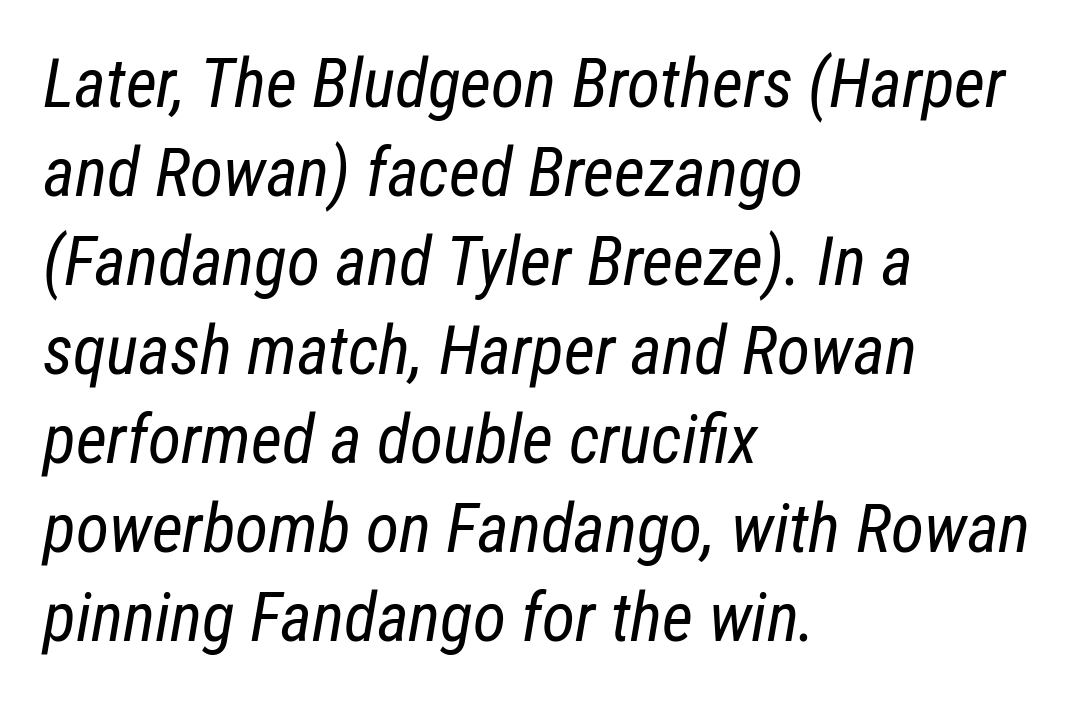
Unbolded letterforms with no extra heft. If you drew a line through each stem, it would be angled. Looks like regular typesetting: each glyph gets only the width it needs. Rule under the text: the space is simply empty. The letterforms sit shoulder to shoulder at normal distance.
